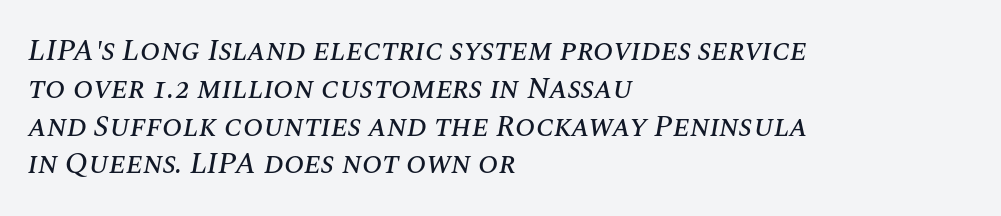
The image shows 30 px text type, italic (leaning right); set left-aligned, normal line spacing (1.26x), normal letter spacing, not underlined; medium stroke contrast and a large x-height.
